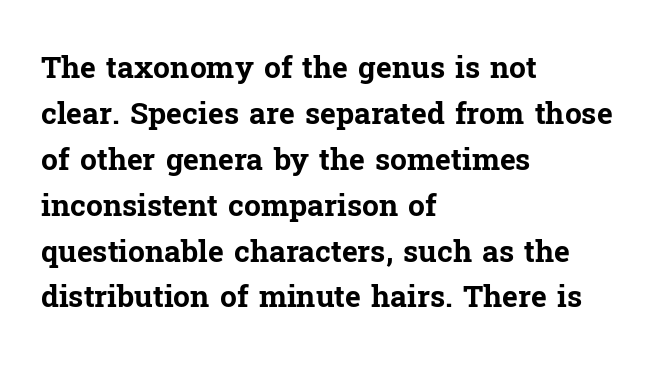
{"serif": "yes", "italic": "no", "bold": "yes", "weight": "bold", "width": "normal", "stroke_contrast": "low", "x_height": "medium", "monospaced": "no", "underline": "no", "align": "left", "line_spacing": "normal", "line_spacing_ratio": 1.53, "letter_spacing": "normal", "letter_spacing_em": 0.0, "glyph_px": 30}
